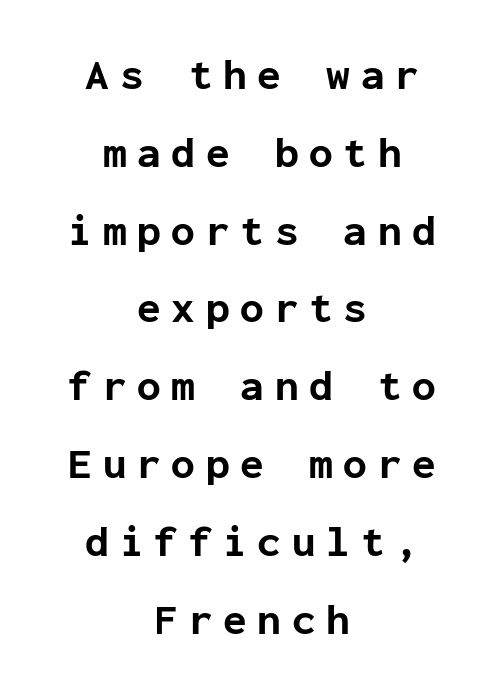
The image shows 43 px bold sans-serif type, upright, monospaced; set centered, line spacing 1.81x, unusually wide letter spacing (+0.25 em), not underlined; low stroke contrast and a medium x-height.
